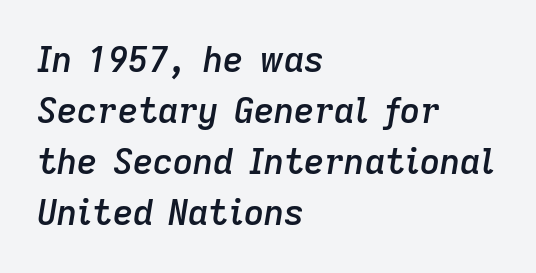
{"italic": "yes", "lean": "right", "slant_degrees": 9, "bold": "semi", "weight": "semibold", "width": "normal", "stroke_contrast": "low", "x_height": "medium", "monospaced": "no", "underline": "no", "align": "left", "line_spacing": "normal", "line_spacing_ratio": 1.46, "letter_spacing": "normal", "letter_spacing_em": 0.0, "glyph_px": 35}
